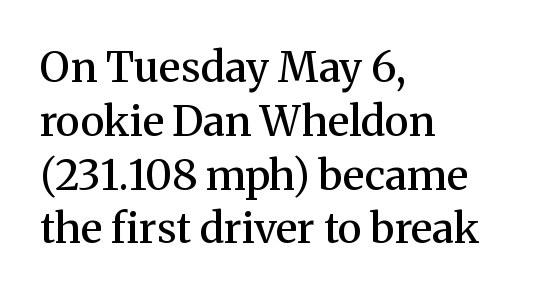
The image shows 42 px semibold serif type, upright; set left-aligned, normal line spacing (1.28x), normal letter spacing, not underlined; medium stroke contrast and a medium x-height.
